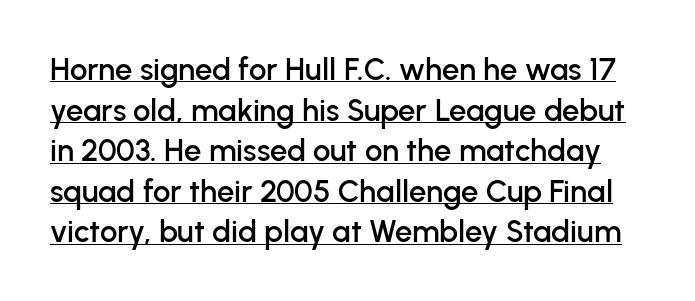
Q: Is the text italic (slanted)? A: No, it is upright.
Q: Is the typeface a serif or a sans-serif typeface? A: Sans-serif.
Q: Is the text underlined? A: Yes.
Q: Is the spacing between letters normal or unusually wide? A: Normal.
Q: Is the spacing between lines tight, normal or loose? A: Normal.
Q: Width (condensed, normal, or wide)? A: Normal.
Q: Stroke contrast? A: Low.
Q: x-height? A: Medium.
Q: Monospaced? A: No.
